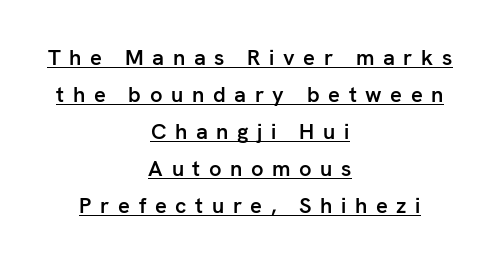
The image shows 22 px text type, upright; set centered, normal line spacing (1.68x), unusually wide letter spacing (+0.39 em), underlined.
